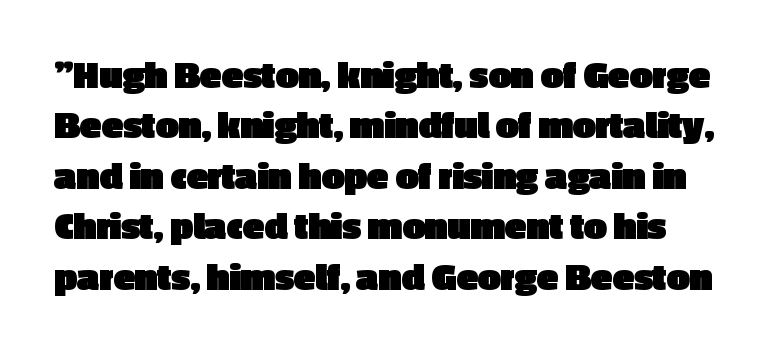
Standard letterfit; no display-style spreading of the glyphs. The letters carry no serifs — their stems end cleanly without finishing strokes. Whoever set this chose a conventional vertical rhythm. The passage shown is typed in a proportional face where columns would drift. These lines carry a lot of weight — the face is fully bold.
